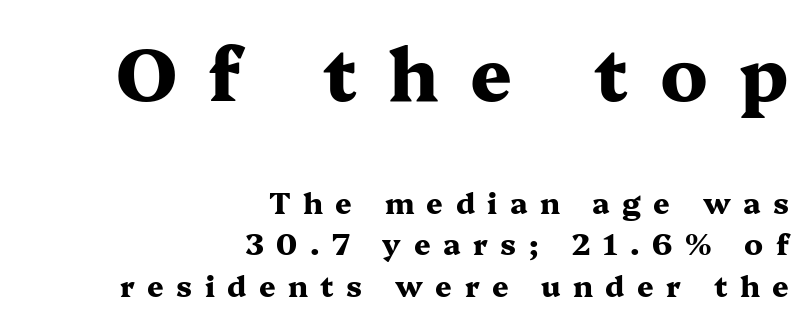
{"serif": "yes", "italic": "no", "bold": "yes", "weight": "heavy", "width": "wide", "stroke_contrast": "medium", "x_height": "medium", "monospaced": "no", "underline": "no", "align": "right", "line_spacing": "normal", "line_spacing_ratio": 1.43, "letter_spacing": "wide", "letter_spacing_em": 0.43, "larger_block": "first", "size_ratio": 2.52, "glyph_px": 73}
